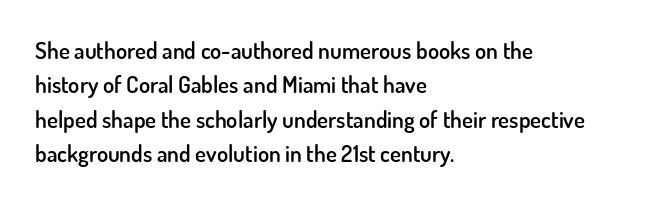
{"italic": "no", "bold": "semi", "underline": "no", "align": "left", "line_spacing": "normal", "line_spacing_ratio": 1.5, "letter_spacing": "normal", "letter_spacing_em": 0.0, "glyph_px": 23}
